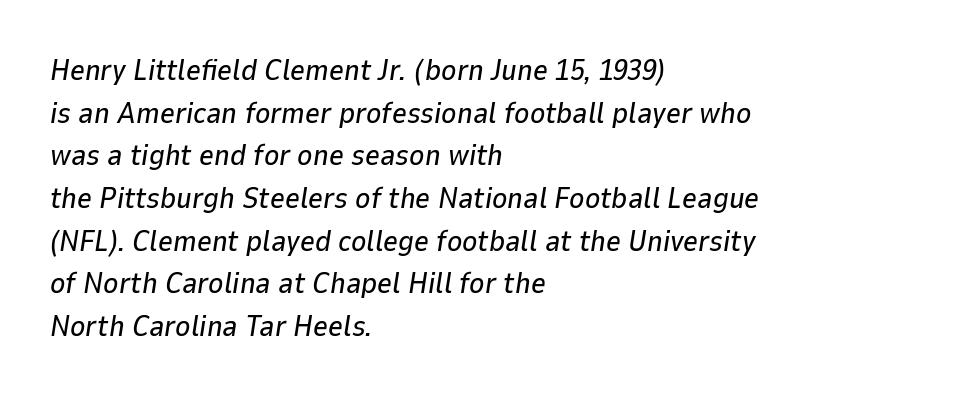
The image shows 29 px text type, italic (leaning right); set left-aligned, normal line spacing (1.47x), normal letter spacing, not underlined; low stroke contrast and a medium x-height.
